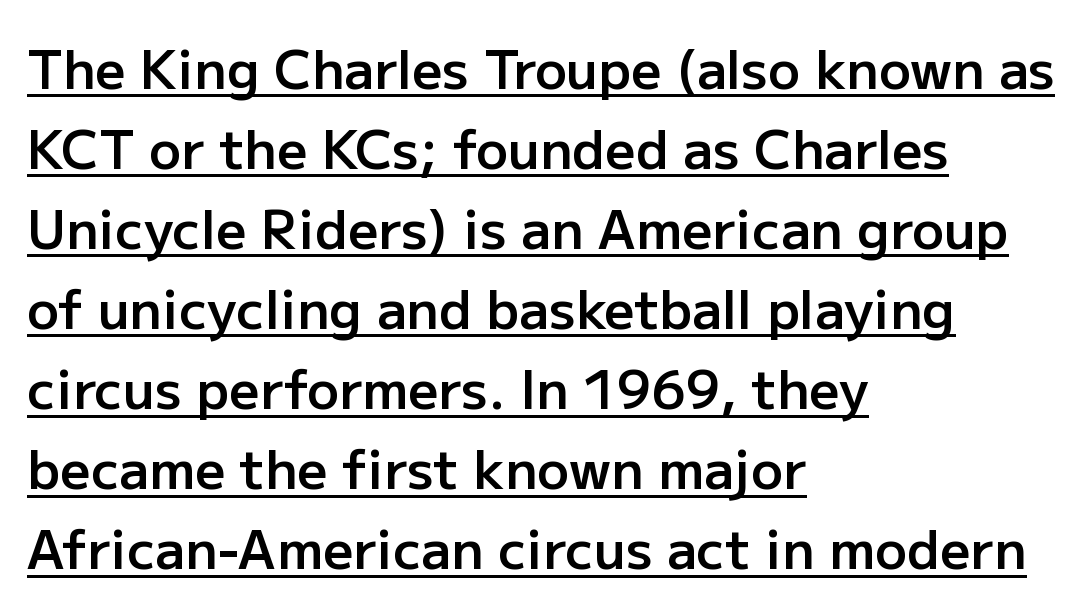
{"serif": "no", "italic": "no", "bold": "semi", "weight": "semibold", "width": "normal", "stroke_contrast": "low", "x_height": "medium", "monospaced": "no", "underline": "yes", "align": "left", "line_spacing": "normal", "line_spacing_ratio": 1.51, "letter_spacing": "normal", "letter_spacing_em": 0.0, "glyph_px": 53}
